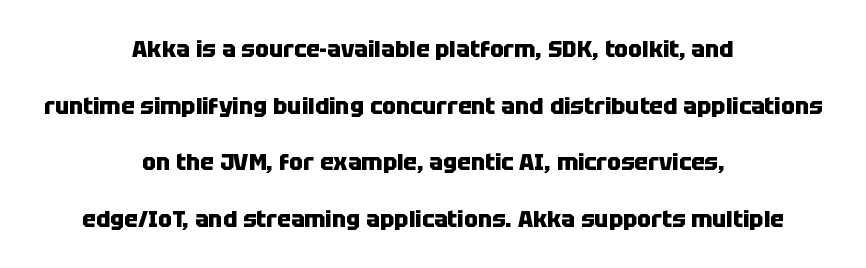
{"italic": "no", "bold": "yes", "underline": "no", "align": "center", "line_spacing": "loose", "line_spacing_ratio": 2.46, "letter_spacing": "normal", "letter_spacing_em": 0.0, "glyph_px": 23}
